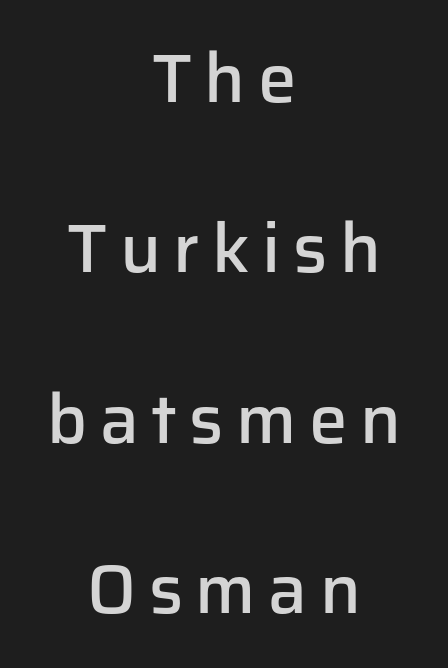
{"serif": "no", "italic": "no", "bold": "semi", "weight": "semibold", "width": "normal", "stroke_contrast": "low", "x_height": "medium", "monospaced": "no", "underline": "no", "align": "center", "line_spacing": "loose", "line_spacing_ratio": 2.47, "glyph_px": 69}
